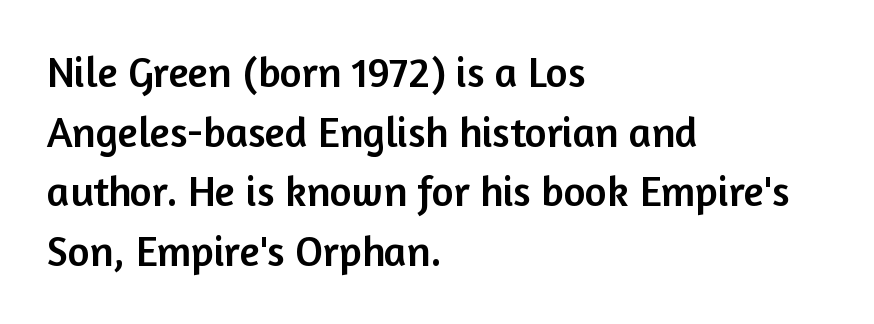
{"serif": "no", "italic": "no", "width": "normal", "stroke_contrast": "low", "x_height": "medium", "monospaced": "no", "underline": "no", "align": "left", "line_spacing": "normal", "line_spacing_ratio": 1.42, "letter_spacing": "normal", "letter_spacing_em": 0.0, "glyph_px": 42}
